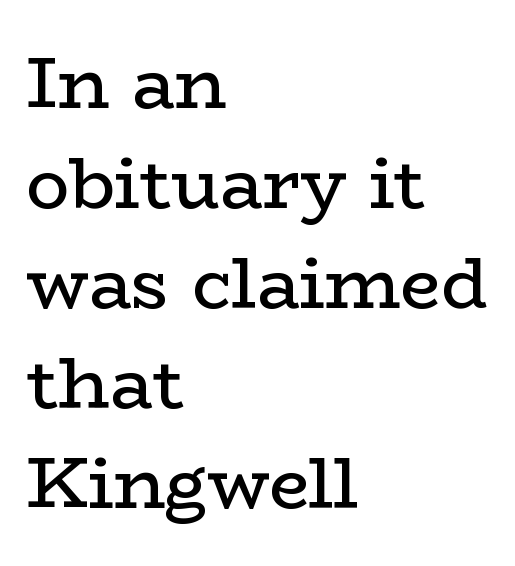
Each row of text sits above clean, open space. The face looks like a standard text weight, possibly lighter. The specimen reads as upright at a glance. Does the leading feel generous? No, just average.
